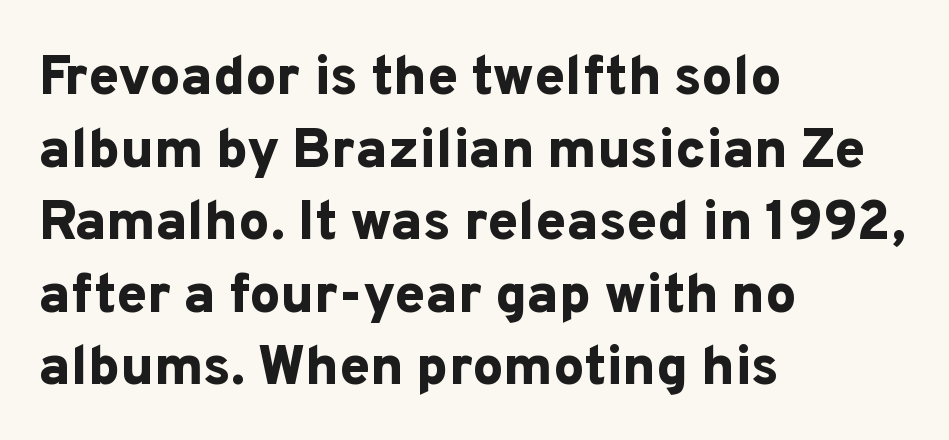
The image shows 55 px bold sans-serif type, upright; set left-aligned, normal line spacing (1.32x), normal letter spacing, not underlined; low stroke contrast and a medium x-height.
